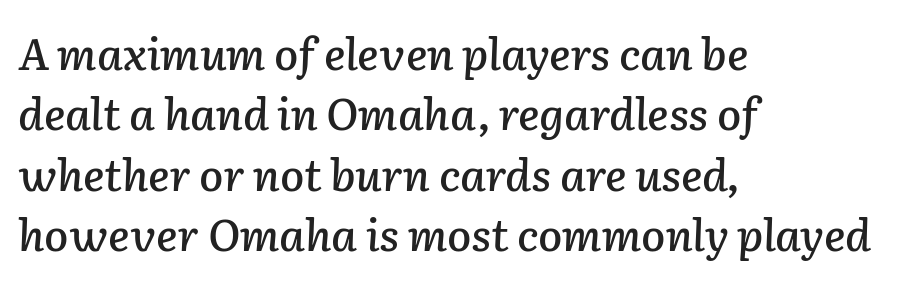
{"italic": "yes", "lean": "right", "slant_degrees": 2, "width": "normal", "stroke_contrast": "low", "x_height": "medium", "monospaced": "no", "underline": "no", "align": "left", "line_spacing": "normal", "line_spacing_ratio": 1.37, "letter_spacing": "normal", "letter_spacing_em": 0.0, "glyph_px": 44}
